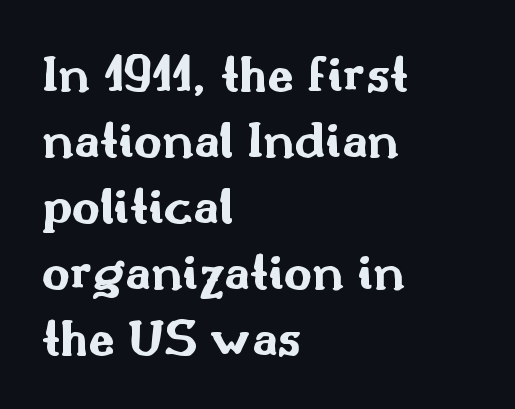
The type sits square on the baseline with zero lean. You'd pick this weight for a headline — it's a proper bold. Here the designer chose a conventional face with non-uniform glyph widths. Bare-footed words on every line. Regarding serifs, this sample does without them.
